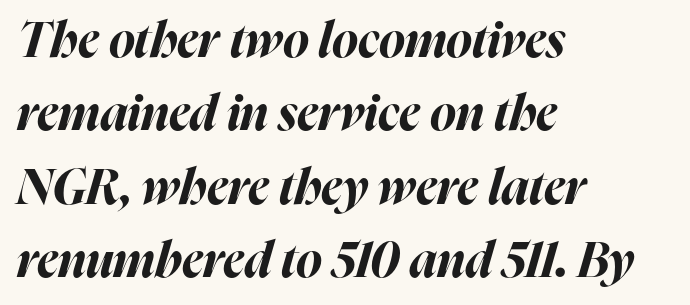
{"italic": "yes", "lean": "right", "slant_degrees": 16, "bold": "yes", "weight": "bold", "width": "normal", "stroke_contrast": "high", "x_height": "medium", "monospaced": "no", "underline": "no", "align": "left", "line_spacing": "normal", "line_spacing_ratio": 1.5, "letter_spacing": "normal", "letter_spacing_em": 0.0, "glyph_px": 49}
